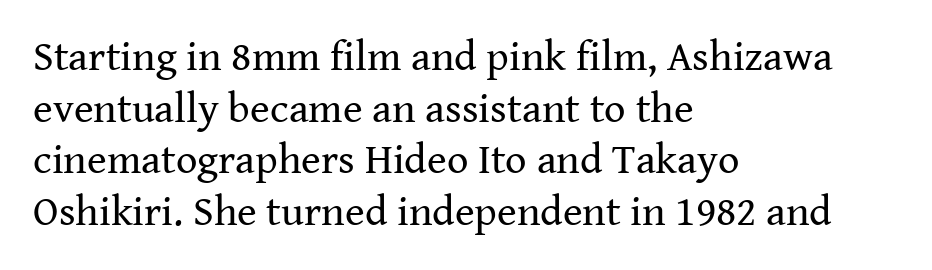
The image shows 42 px regular-weight serif type, upright; set left-aligned, line spacing 1.23x, normal letter spacing, not underlined; medium stroke contrast and a medium x-height.
